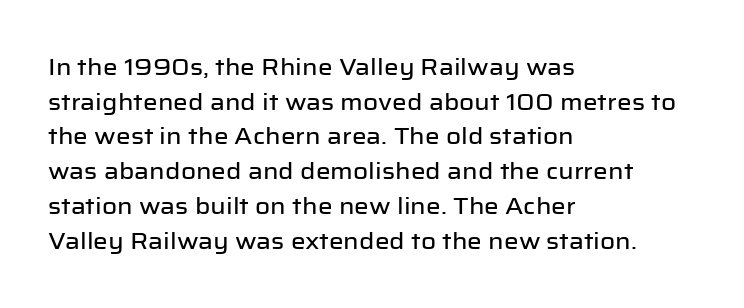
The image shows 23 px text type, upright; set left-aligned, normal line spacing (1.51x), normal letter spacing, not underlined.
